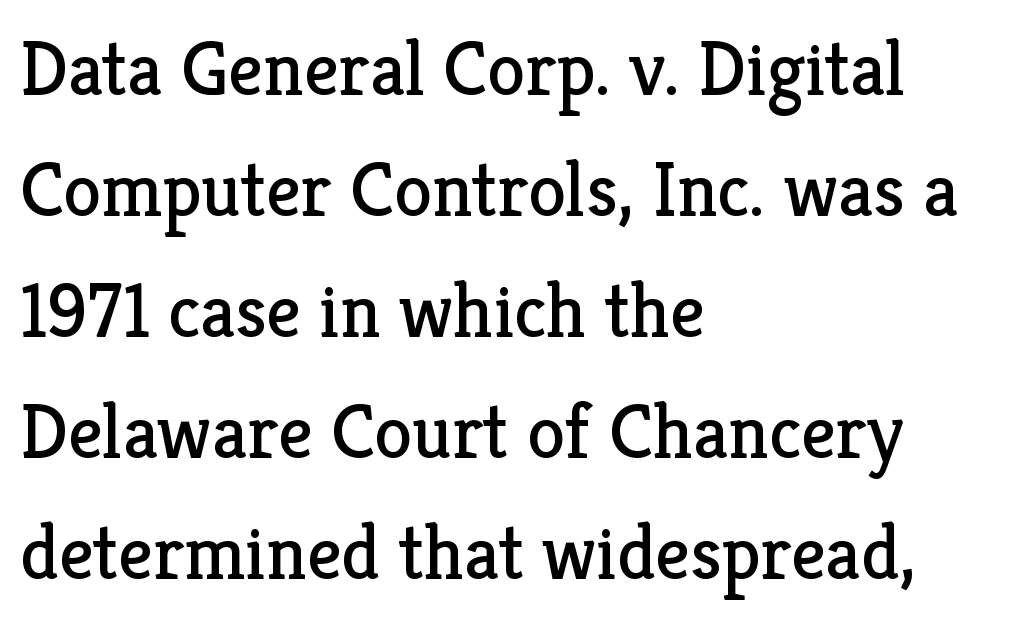
How would I describe the line gaps? Plain and ordinary. The rendering shows small feet on the letterforms — a serif design. Descenders hang freely into open space. Short note: letters normally spaced. On a weight scale, this lands at 450 or below. You can tell it's not italic because the verticals are truly vertical.
